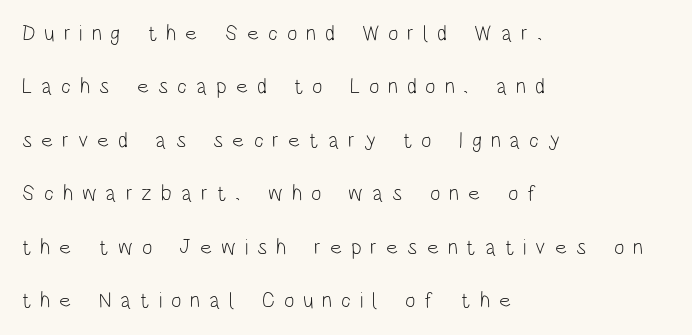
Q: Is the text bold? A: No.
Q: Is the text italic (slanted)? A: No, it is upright.
Q: Is the text underlined? A: No.
Q: How is the paragraph aligned? A: Left-aligned.
Q: Is the spacing between letters normal or unusually wide? A: Unusually wide.
Q: Is the spacing between lines tight, normal or loose? A: Loose.
